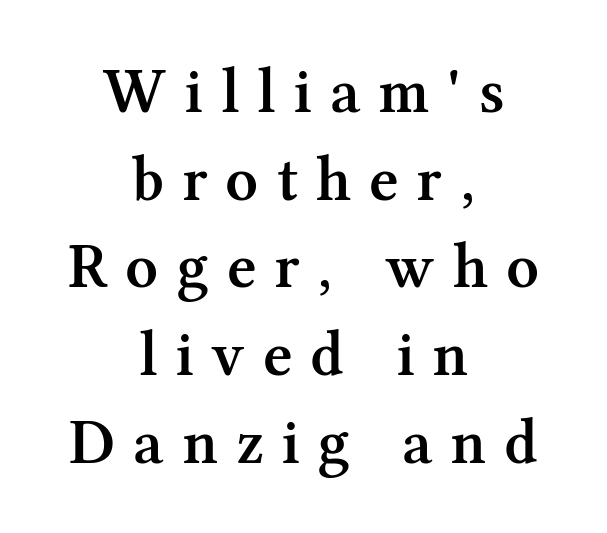
{"serif": "yes", "italic": "no", "bold": "semi", "weight": "semibold", "width": "normal", "stroke_contrast": "medium", "x_height": "medium", "monospaced": "no", "underline": "no", "align": "center", "line_spacing": "normal", "line_spacing_ratio": 1.37, "letter_spacing": "wide", "letter_spacing_em": 0.28, "glyph_px": 64}
